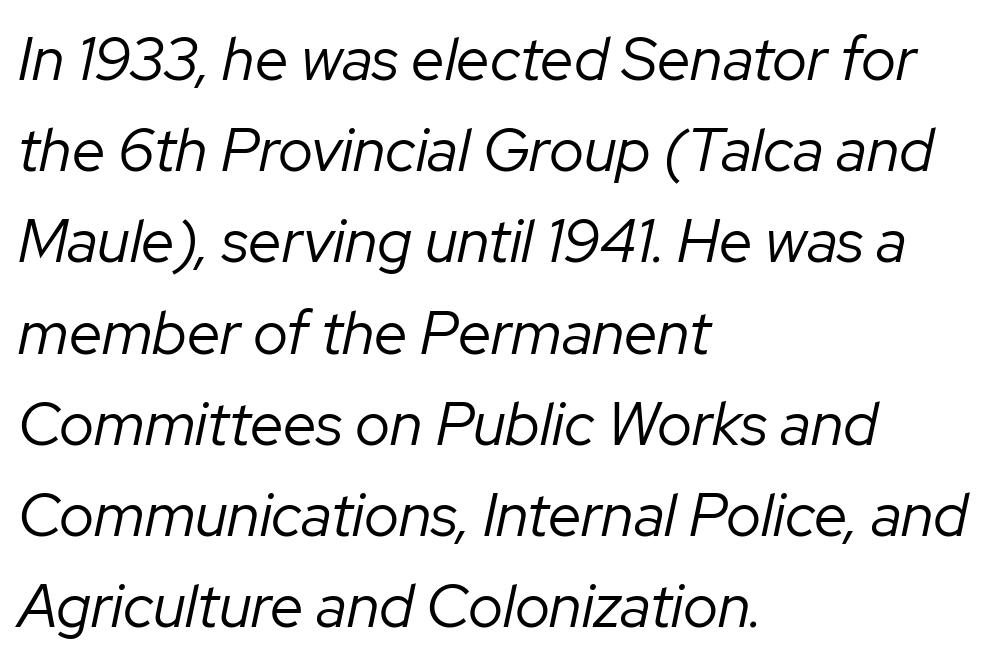
The strip under each line holds only bare page. Proportional: the letters do not fall into vertical columns. Weight: regular or lighter. Where is the straight margin? On the left. Regarding leading, the lines here are spaced in the standard way.
